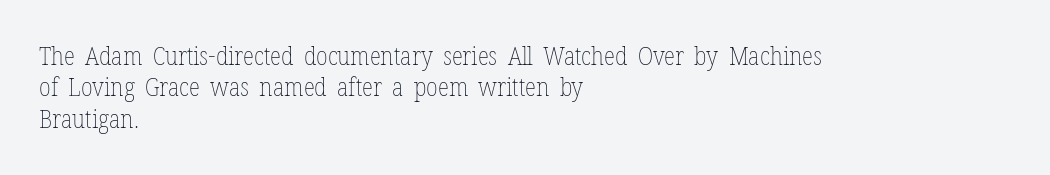
{"italic": "no", "bold": "no", "underline": "no", "align": "left", "line_spacing_ratio": 1.21, "letter_spacing": "normal", "letter_spacing_em": 0.0, "glyph_px": 26}
